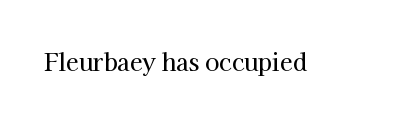
The image shows 23 px text type, upright; set normal letter spacing, not underlined.
